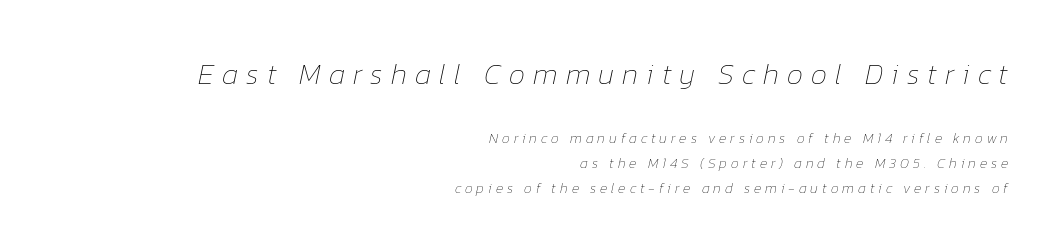
The image shows 29 px thin type, italic (leaning right); set right-aligned, line spacing 1.79x, unusually wide letter spacing (+0.28 em), not underlined; the first (top) block is 2.07x larger; low stroke contrast and a medium x-height.
